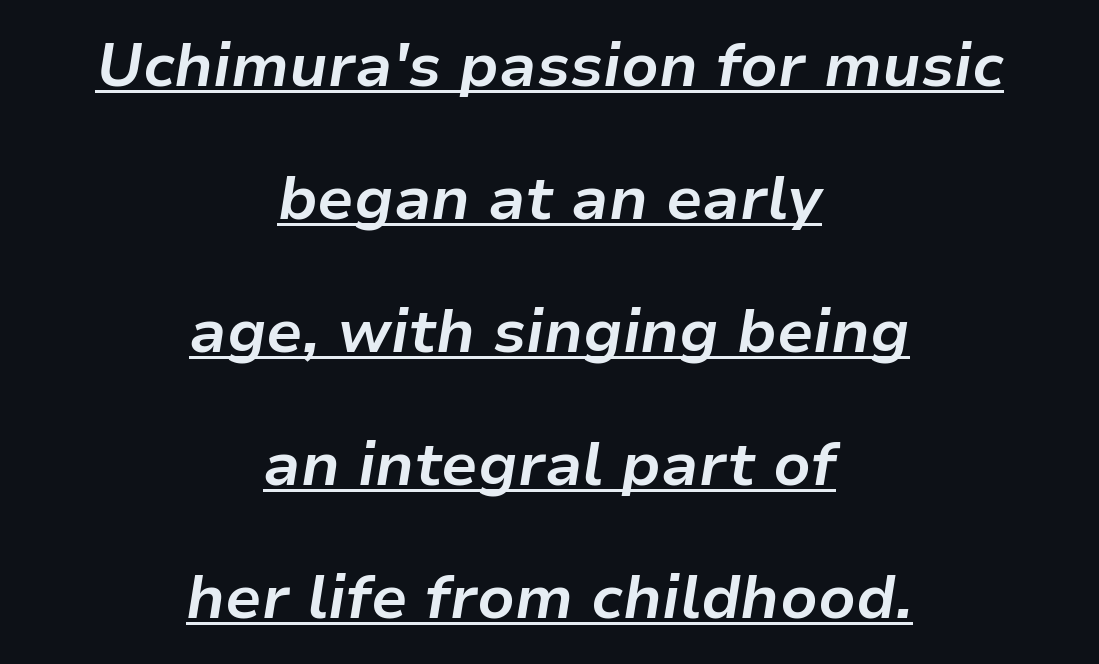
Does the copy run flush right? No — it is centered line by line. Looks like regular typesetting: each glyph gets only the width it needs. The font's italic variant was chosen for this text. The face used here has the dense, thick strokes of a bold. Spacing between characters is what you'd get straight out of the box.
